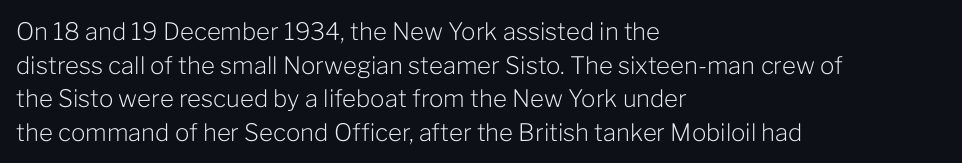
Does the copy run flush right? No — it runs flush left. Does extra space separate the letters? No, they use regular spacing. The letters look calm and open, with moderate or lighter stems. Beneath every word, the page is bare. Normally led — the rows are evenly, conventionally spaced.
